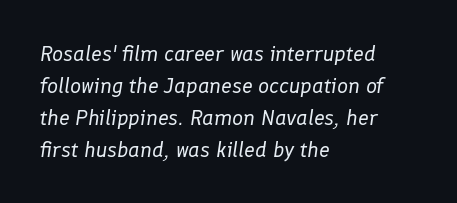
Q: Is the text bold? A: No.
Q: Is the text italic (slanted)? A: Yes, it leans right by about 8 degrees.
Q: Is the text underlined? A: No.
Q: How is the paragraph aligned? A: Left-aligned.
Q: Is the spacing between letters normal or unusually wide? A: Normal.
Q: Is the spacing between lines tight, normal or loose? A: Normal.
